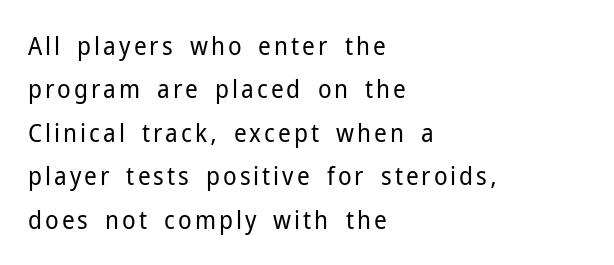
The image shows 25 px text type, upright; set left-aligned, line spacing 1.74x, not underlined.
